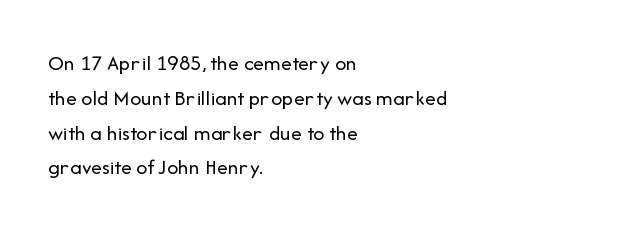
All the whitespace from short lines collects on the right. No extra tracking has been applied to these lines. Characters remain perfectly vertical along every line. The space beneath each line is pristine and unruled. Vertical stems look standard width or narrower in stroke.
